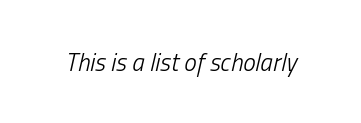
{"italic": "yes", "lean": "right", "slant_degrees": 13, "bold": "no", "underline": "no", "letter_spacing": "normal", "letter_spacing_em": 0.0, "glyph_px": 25}
